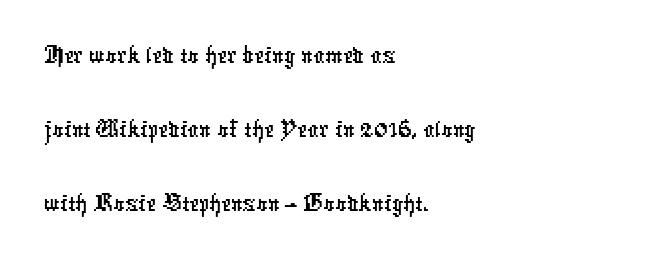
{"serif": "no", "width": "condensed", "stroke_contrast": "low", "x_height": "medium", "monospaced": "no", "underline": "no", "align": "left", "line_spacing": "normal", "line_spacing_ratio": 1.35, "letter_spacing": "normal", "letter_spacing_em": 0.0, "glyph_px": 55}
